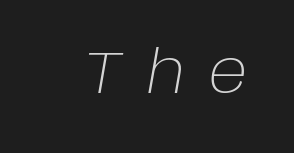
{"italic": "yes", "lean": "right", "slant_degrees": 10, "bold": "no", "weight": "light", "width": "normal", "stroke_contrast": "low", "x_height": "large", "monospaced": "no", "underline": "no", "letter_spacing": "wide", "letter_spacing_em": 0.42, "glyph_px": 58}
